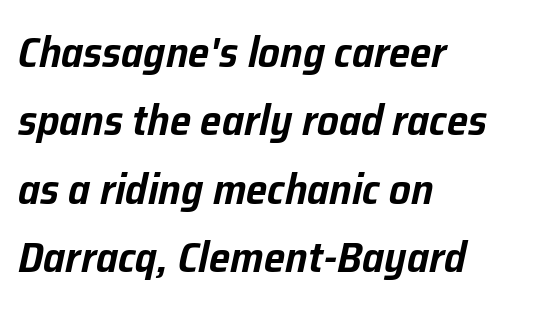
Horizontal alignment here is leftward, the default for most running prose. This is oblique type, the kind used for emphasis or titles. The line texture is even and compact thanks to regular tracking. Here the designer chose a conventional face with non-uniform glyph widths. A clean baseline with only descenders dipping below it.
